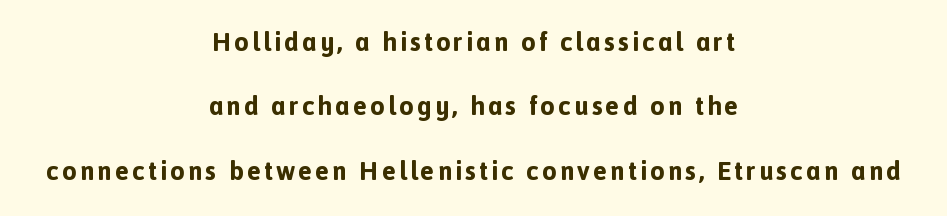
The letters stand upright; this is a roman face. Loosely led — the rows are spread out. The sample has been set heavy, in full bold. Layout note: lines centered. Plain, unruled lines of type.
